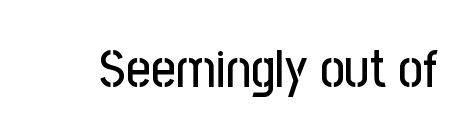
The image shows 54 px condensed sans-serif type, upright; set normal letter spacing, not underlined; low stroke contrast and a medium x-height.
